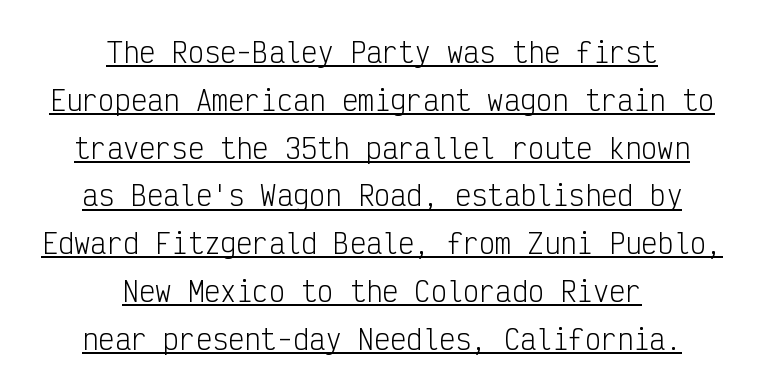
There is no visible air inserted between adjacent glyphs. This sample uses an upright cut, with every glyph sitting square on the baseline. Compared with undecorated copy, this sample adds a rule below the words. The weight would be labelled regular, book, light, or lighter still. Leftover space on each line is divided equally before and after the words.
